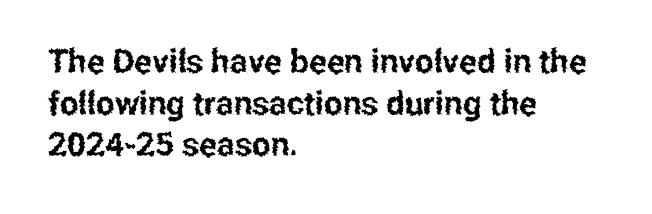
{"serif": "no", "italic": "no", "width": "condensed", "stroke_contrast": "low", "x_height": "medium", "monospaced": "no", "underline": "no", "align": "left", "line_spacing": "normal", "line_spacing_ratio": 1.26, "letter_spacing": "normal", "letter_spacing_em": 0.0, "glyph_px": 33}
